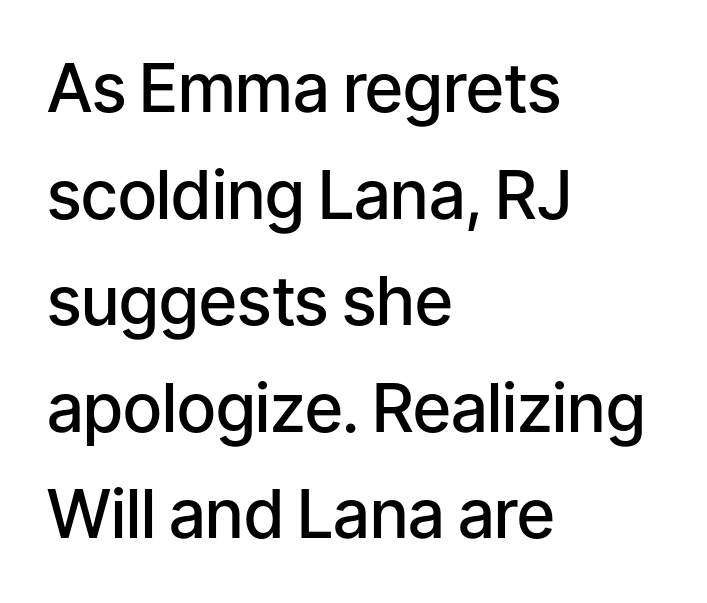
Q: Is the text bold? A: Semi-bold.
Q: Is the text italic (slanted)? A: No, it is upright.
Q: Is the typeface a serif or a sans-serif typeface? A: Sans-serif.
Q: Is the text underlined? A: No.
Q: How is the paragraph aligned? A: Left-aligned.
Q: Is the spacing between letters normal or unusually wide? A: Normal.
Q: Is the spacing between lines tight, normal or loose? A: Normal.
Q: Width (condensed, normal, or wide)? A: Normal.
Q: Stroke contrast? A: Low.
Q: x-height? A: Medium.
Q: Monospaced? A: No.
